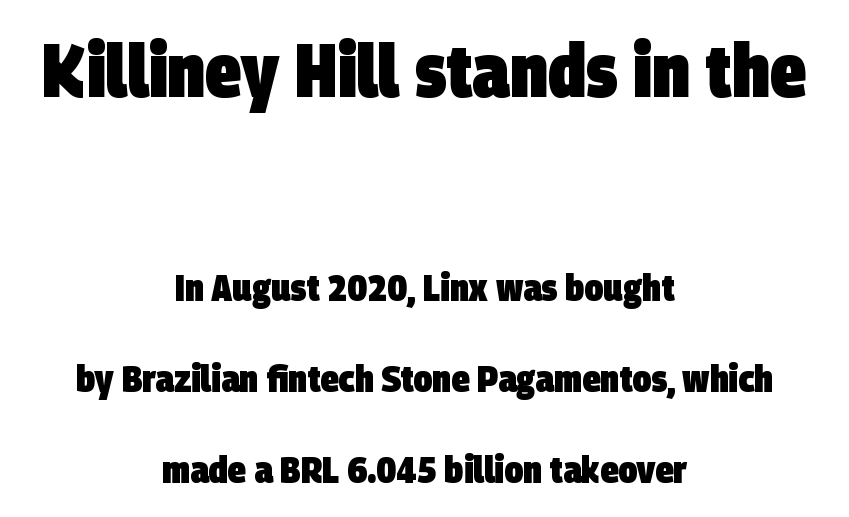
Nothing sits at the stroke ends, so this counts as sans-serif. Bare-footed words on every line. Character widths vary here, with narrow letters taking less room than wide ones. In terms of letterspacing, this is plain default setting. The more generous point size was reserved for the upper chunk. Caption: bold face, heavy strokes.
